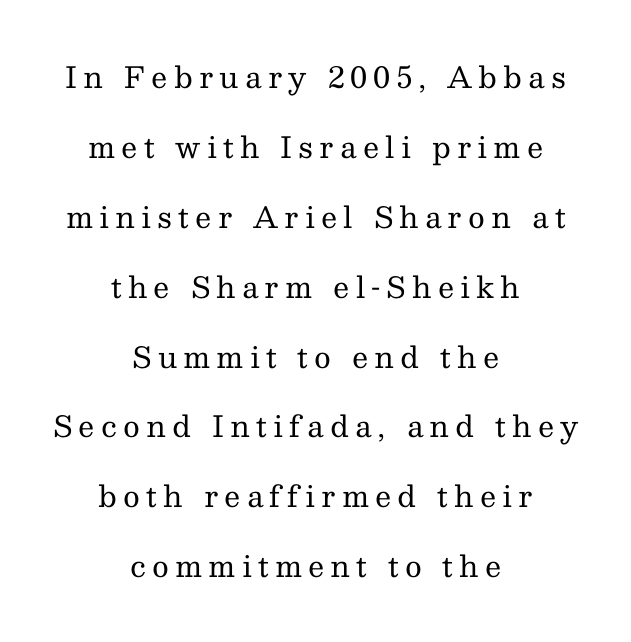
{"serif": "yes", "italic": "no", "bold": "no", "weight": "regular", "width": "normal", "stroke_contrast": "medium", "x_height": "medium", "monospaced": "no", "underline": "no", "align": "center", "line_spacing": "loose", "line_spacing_ratio": 2.41, "letter_spacing": "wide", "letter_spacing_em": 0.21, "glyph_px": 29}
